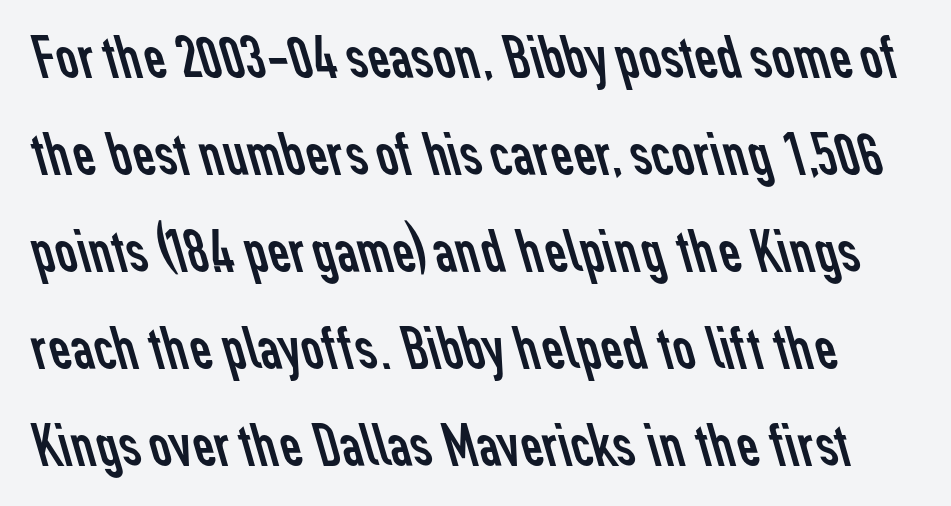
The image shows 61 px regular-weight sans-serif type; set normal line spacing (1.59x), normal letter spacing, not underlined; low stroke contrast and a medium x-height.
